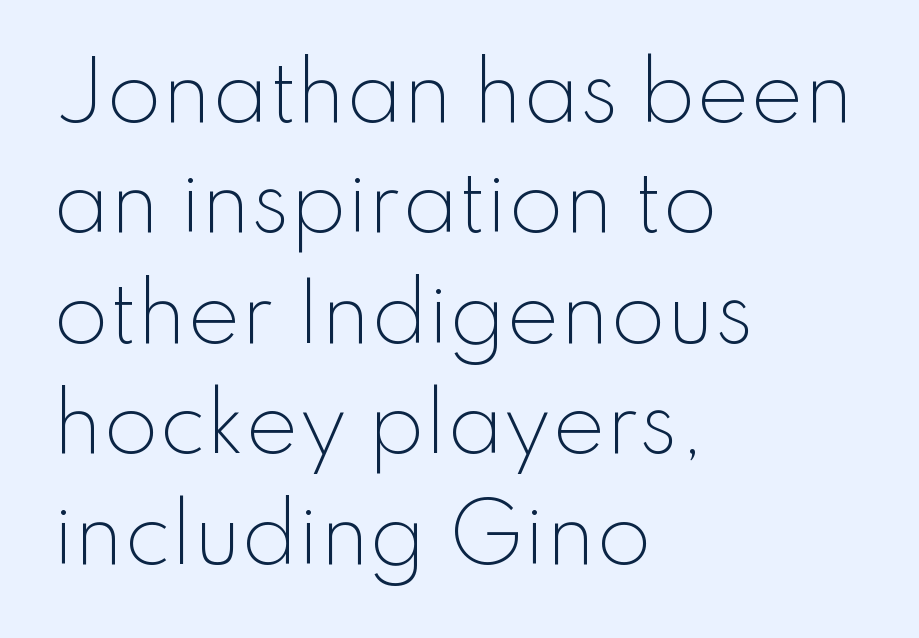
Q: Is the text bold? A: No.
Q: Is the text italic (slanted)? A: No, it is upright.
Q: Is the typeface a serif or a sans-serif typeface? A: Sans-serif.
Q: Is the text underlined? A: No.
Q: How is the paragraph aligned? A: Left-aligned.
Q: Is the spacing between letters normal or unusually wide? A: Normal.
Q: Is the spacing between lines tight, normal or loose? A: Normal.
Q: Width (condensed, normal, or wide)? A: Normal.
Q: Stroke contrast? A: Low.
Q: x-height? A: Small.
Q: Monospaced? A: No.
